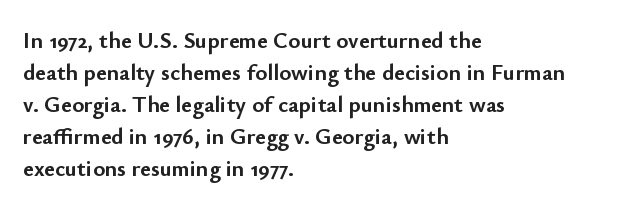
Compared with typical paragraphs, the rows here are spaced about the same. In terms of posture, this sample is upright. You'd pick this weight for a headline — it's a proper bold. Typeset ragged right — the left edge is the straight one.
